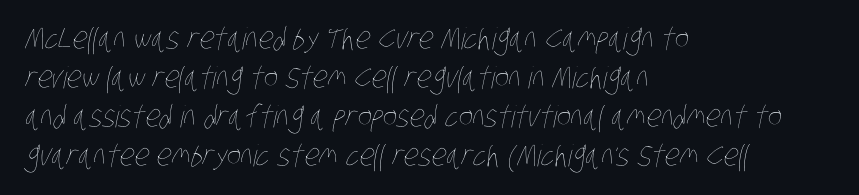
Does extra space separate the letters? No, they use regular spacing. Looks like regular typesetting: each glyph gets only the width it needs. One glance says typical: line gaps are just what's usual. The weight tops out at a normal text grade. The rag falls on the right side of this text block.
